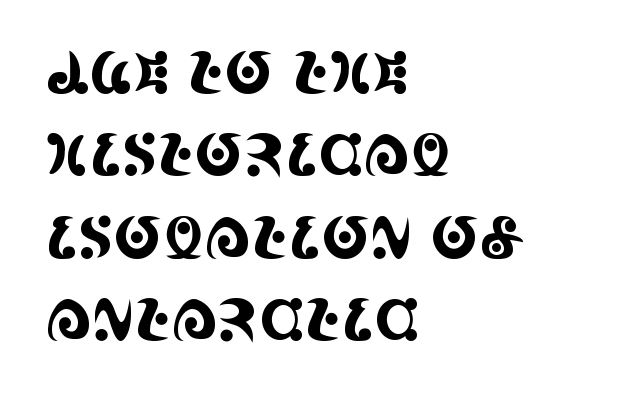
{"serif": "yes", "italic": "no", "width": "condensed", "x_height": "large", "monospaced": "no", "underline": "no", "align": "left", "line_spacing": "normal", "line_spacing_ratio": 1.42, "letter_spacing": "normal", "letter_spacing_em": 0.0, "glyph_px": 58}
